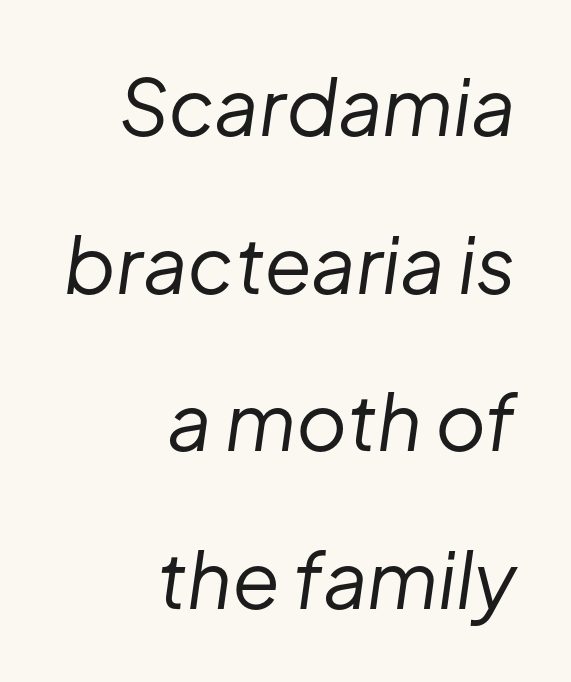
The image shows 78 px regular-weight type, italic (leaning right); set right-aligned, loose line spacing (2.02x), normal letter spacing, not underlined; low stroke contrast and a medium x-height.
